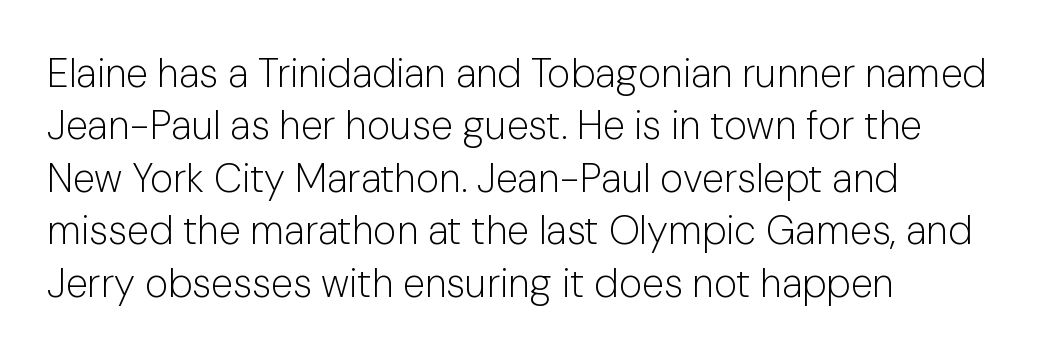
Is the block centered? No — it sits flush against the left margin. Varying glyph widths throughout — classic text-font behaviour. Counters stay open thanks to moderate or lighter strokes. Regular leading. No extra tracking has been applied to these lines.
